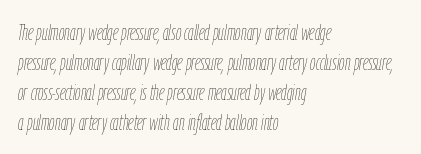
A light-to-regular cut is what we see here. One glance says typical: line gaps are just what's usual. The lettering tilts uniformly, giving the passage an italic look. Check under the words: just untouched page. The setting favours the left margin, as ordinary paragraphs usually do. How are the letters spaced? Ordinarily, with no added tracking.
